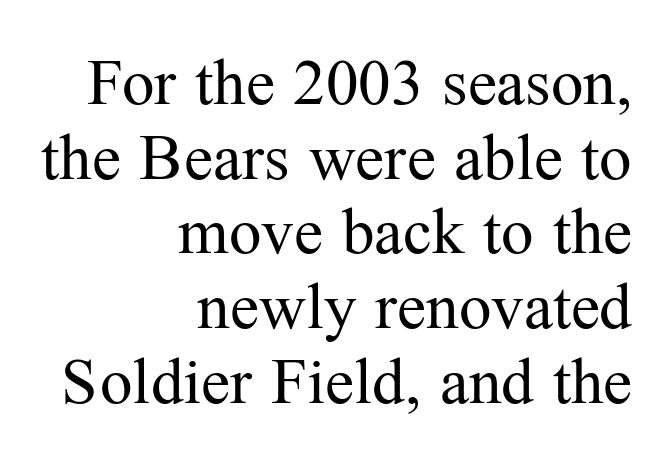
{"serif": "yes", "italic": "no", "bold": "no", "weight": "regular", "width": "normal", "stroke_contrast": "medium", "x_height": "medium", "monospaced": "no", "underline": "no", "align": "right", "line_spacing": "tight", "line_spacing_ratio": 1.15, "letter_spacing": "normal", "letter_spacing_em": 0.0, "glyph_px": 65}
